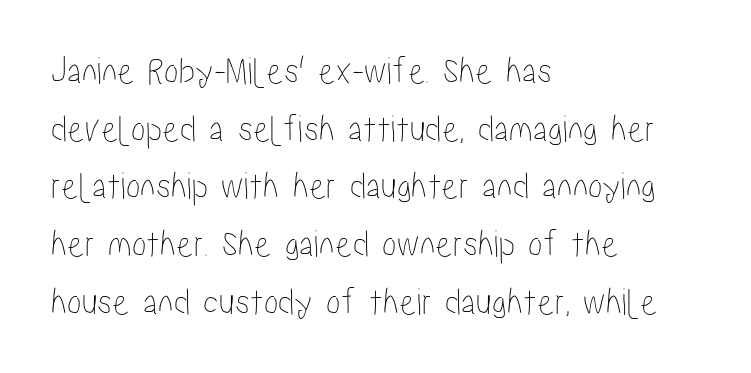
Q: Is the text italic (slanted)? A: No, it is upright.
Q: Is the text underlined? A: No.
Q: How is the paragraph aligned? A: Left-aligned.
Q: Is the spacing between letters normal or unusually wide? A: Normal.
Q: Is the spacing between lines tight, normal or loose? A: Normal.
Q: Width (condensed, normal, or wide)? A: Condensed.
Q: Stroke contrast? A: Low.
Q: x-height? A: Medium.
Q: Monospaced? A: No.
